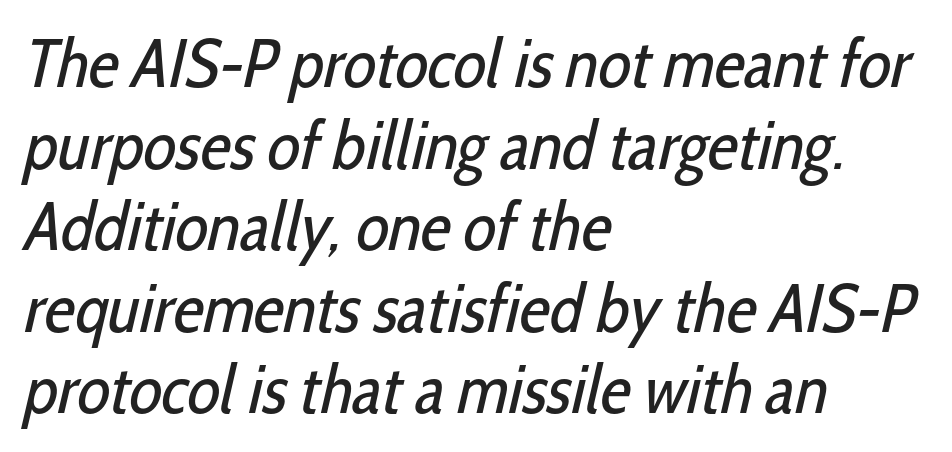
Nope, no serifs anywhere on these letters. Nobody touched the tracking dial on this one. Is the stroke heavy? The answer is a plain regular-or-lighter. The gap between lines stays unmarked. Reading down the block, your eye returns to a fixed left position each line. The face used here is proportionally spaced, like ordinary book or web type.
